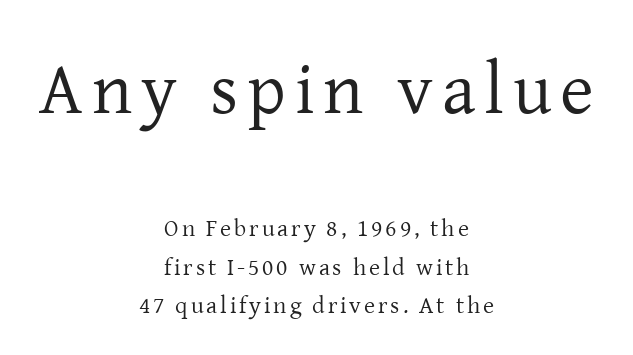
Q: Is the text bold? A: No.
Q: Is the text italic (slanted)? A: No, it is upright.
Q: Is the typeface a serif or a sans-serif typeface? A: Serif.
Q: Is the text underlined? A: No.
Q: How is the paragraph aligned? A: Centered.
Q: Is the spacing between lines tight, normal or loose? A: Normal.
Q: Which block of text is set in a larger size, the first (top) or the second (bottom)? A: The first (top) one.
Q: Width (condensed, normal, or wide)? A: Normal.
Q: Stroke contrast? A: Low.
Q: x-height? A: Medium.
Q: Monospaced? A: No.
